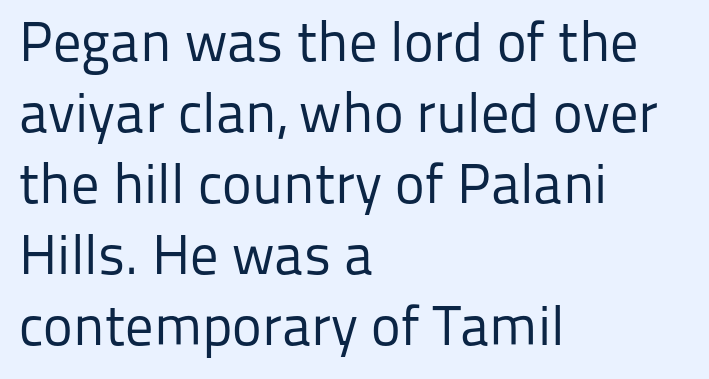
There is no visible air inserted between adjacent glyphs. Each letter keeps its own natural width here, so spacing adapts to shape. Summary of weight: not heavy and not bold. The space directly below the letters is spotless. Designer's note — italics off, roman on.
